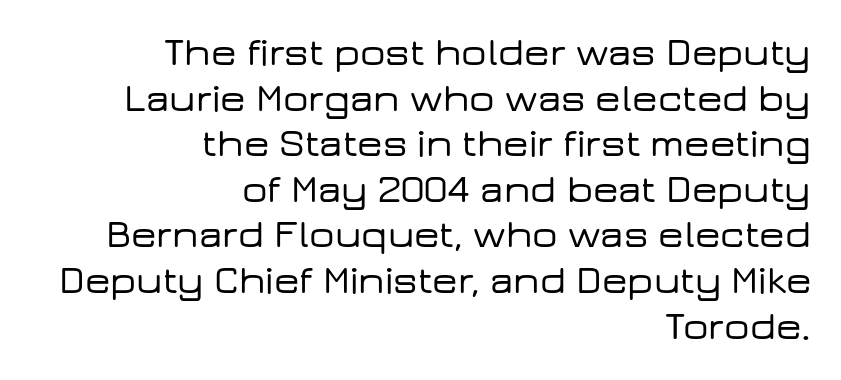
{"serif": "no", "italic": "no", "width": "wide", "stroke_contrast": "low", "x_height": "medium", "monospaced": "no", "underline": "no", "align": "right", "line_spacing": "tight", "line_spacing_ratio": 1.14, "letter_spacing": "normal", "letter_spacing_em": 0.0, "glyph_px": 40}
